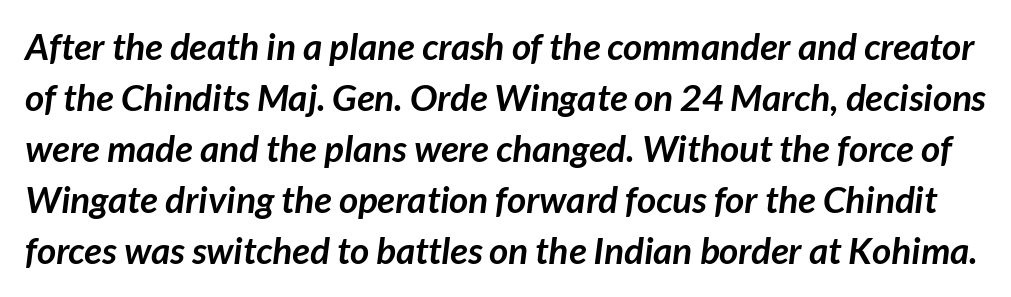
Q: Is the text bold? A: Yes.
Q: Is the typeface a serif or a sans-serif typeface? A: Sans-serif.
Q: Is the text underlined? A: No.
Q: Is the spacing between letters normal or unusually wide? A: Normal.
Q: Is the spacing between lines tight, normal or loose? A: Normal.
Q: Width (condensed, normal, or wide)? A: Normal.
Q: Stroke contrast? A: Low.
Q: x-height? A: Medium.
Q: Monospaced? A: No.
